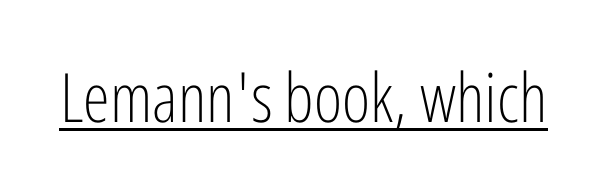
The image shows 68 px light, condensed sans-serif type, upright; set normal letter spacing, underlined; low stroke contrast and a medium x-height.
